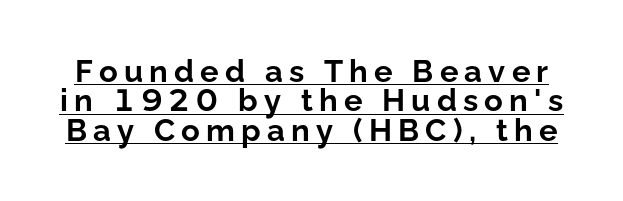
Q: Is the text bold? A: Yes.
Q: Is the text italic (slanted)? A: No, it is upright.
Q: Is the typeface a serif or a sans-serif typeface? A: Sans-serif.
Q: Is the text underlined? A: Yes.
Q: Is the spacing between letters normal or unusually wide? A: Unusually wide.
Q: Is the spacing between lines tight, normal or loose? A: Tight.
Q: Width (condensed, normal, or wide)? A: Normal.
Q: Stroke contrast? A: Low.
Q: x-height? A: Medium.
Q: Monospaced? A: No.
